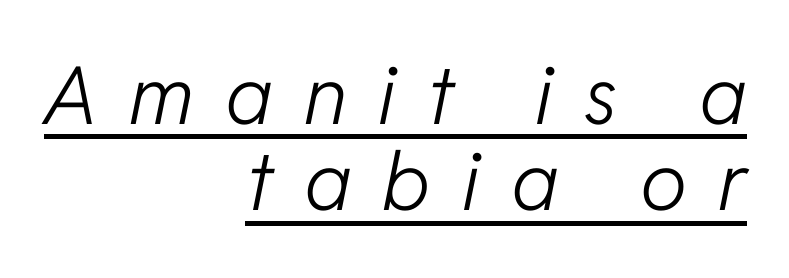
{"italic": "yes", "lean": "right", "slant_degrees": 11, "bold": "no", "weight": "light", "width": "normal", "stroke_contrast": "low", "x_height": "medium", "monospaced": "no", "underline": "yes", "align": "right", "line_spacing": "tight", "line_spacing_ratio": 1.08, "letter_spacing": "wide", "letter_spacing_em": 0.39, "glyph_px": 80}
